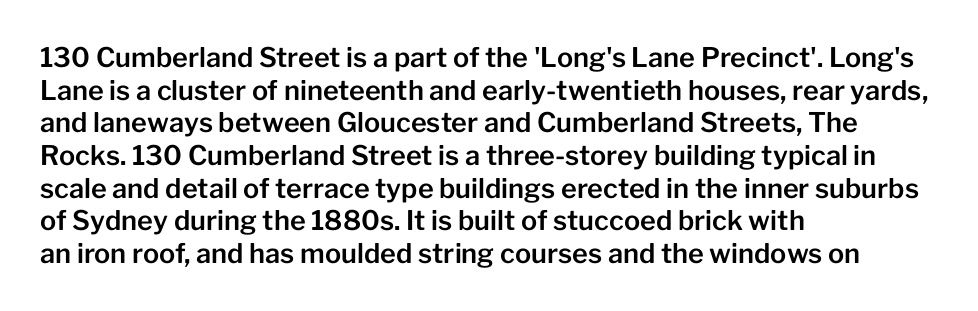
Q: Is the text italic (slanted)? A: No, it is upright.
Q: Is the text underlined? A: No.
Q: How is the paragraph aligned? A: Left-aligned.
Q: Is the spacing between letters normal or unusually wide? A: Normal.
